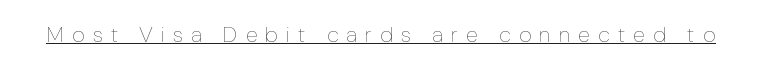
{"italic": "no", "bold": "no", "underline": "yes", "letter_spacing": "wide", "letter_spacing_em": 0.37, "glyph_px": 22}
